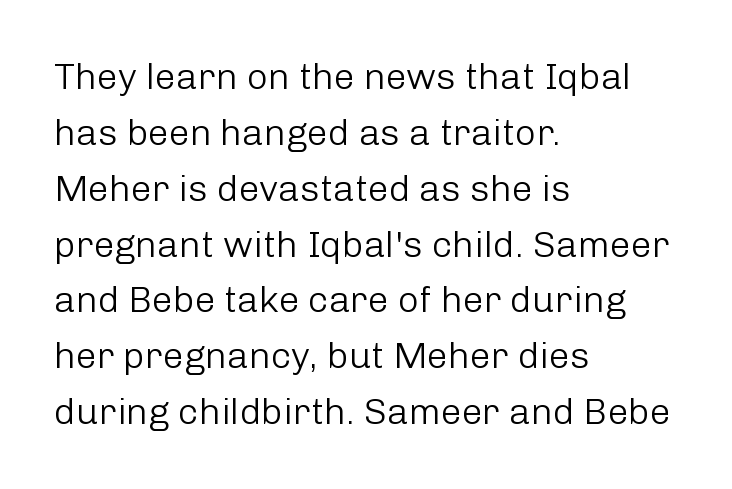
Q: Is the text bold? A: No.
Q: Is the text italic (slanted)? A: No, it is upright.
Q: Is the typeface a serif or a sans-serif typeface? A: Sans-serif.
Q: Is the text underlined? A: No.
Q: How is the paragraph aligned? A: Left-aligned.
Q: Is the spacing between letters normal or unusually wide? A: Normal.
Q: Is the spacing between lines tight, normal or loose? A: Normal.
Q: Width (condensed, normal, or wide)? A: Normal.
Q: Stroke contrast? A: Low.
Q: x-height? A: Medium.
Q: Monospaced? A: No.
